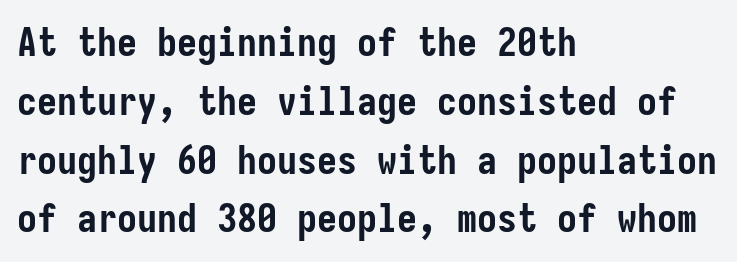
{"serif": "no", "italic": "no", "bold": "yes", "weight": "semibold", "width": "condensed", "stroke_contrast": "low", "x_height": "medium", "underline": "no", "align": "left", "line_spacing": "normal", "line_spacing_ratio": 1.47, "letter_spacing": "normal", "letter_spacing_em": 0.0, "glyph_px": 40}
